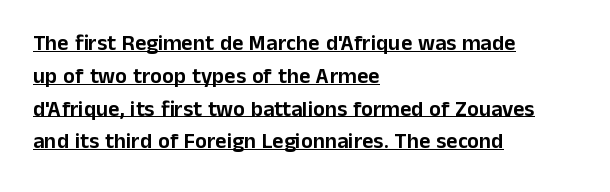
{"italic": "no", "underline": "yes", "align": "left", "line_spacing": "normal", "line_spacing_ratio": 1.49, "letter_spacing": "normal", "letter_spacing_em": 0.0, "glyph_px": 22}
